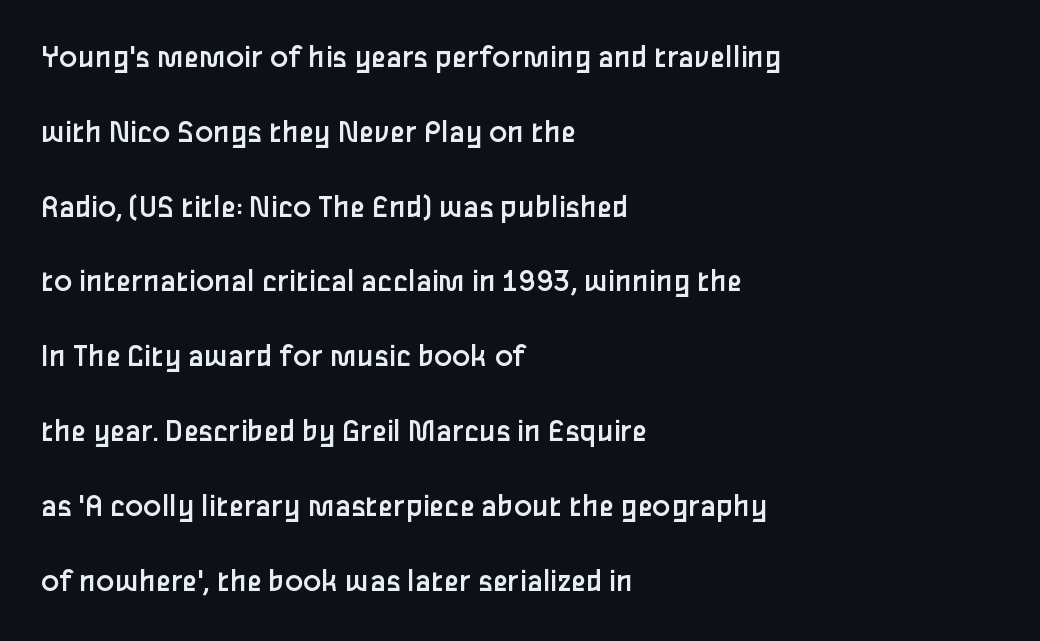
{"serif": "no", "italic": "no", "bold": "no", "weight": "regular", "width": "normal", "stroke_contrast": "low", "x_height": "medium", "monospaced": "no", "underline": "no", "align": "left", "line_spacing": "loose", "line_spacing_ratio": 2.2, "letter_spacing": "normal", "letter_spacing_em": 0.0, "glyph_px": 34}
